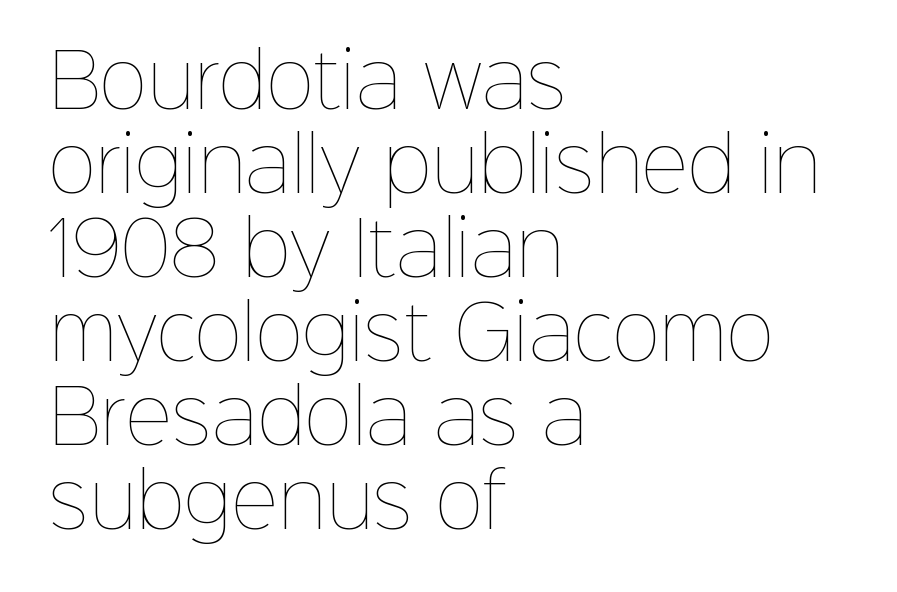
Layout note: lines flush left. Notice how the stems are strictly vertical — no italics here. Honestly, the letter spacing is just normal — you wouldn't notice it. Rule under the text: the space is simply empty. The passage shown is typed in a proportional face where columns would drift.
